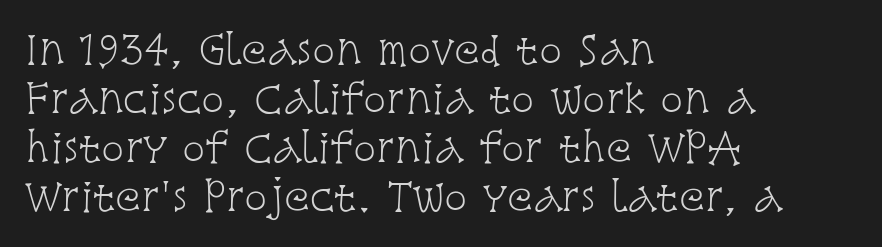
Does extra space separate the letters? No, they use regular spacing. Quick note: interline space is typical. Upright lettering throughout. This rendering uses left alignment, leaving the right contour irregular.
